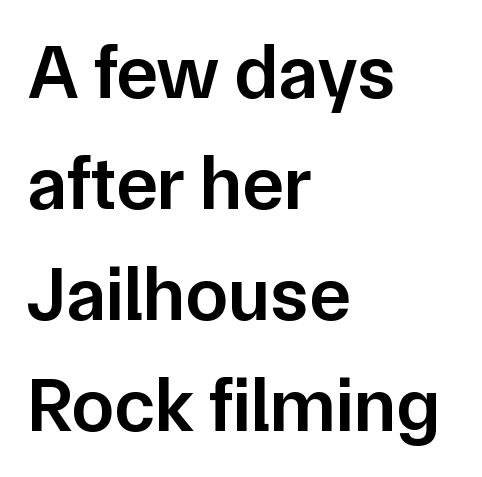
{"serif": "no", "italic": "no", "bold": "semi", "weight": "semibold", "width": "normal", "stroke_contrast": "low", "x_height": "medium", "monospaced": "no", "underline": "no", "align": "left", "line_spacing": "normal", "line_spacing_ratio": 1.44, "letter_spacing": "normal", "letter_spacing_em": 0.0, "glyph_px": 77}
